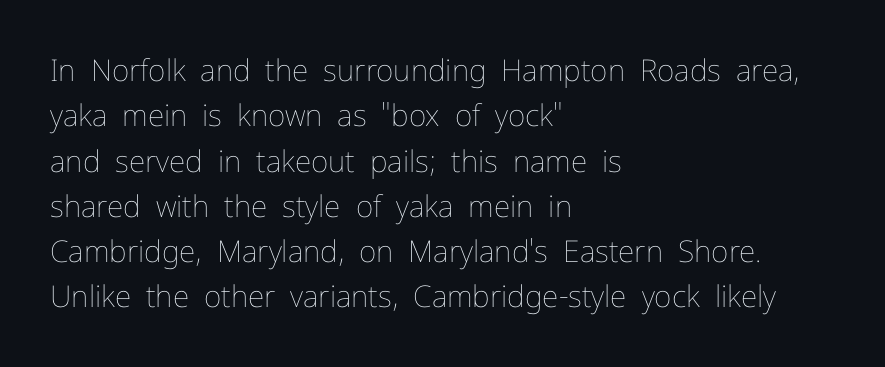
Q: Is the text bold? A: No.
Q: Is the text italic (slanted)? A: No, it is upright.
Q: Is the text underlined? A: No.
Q: How is the paragraph aligned? A: Left-aligned.
Q: Is the spacing between letters normal or unusually wide? A: Normal.
Q: Is the spacing between lines tight, normal or loose? A: Normal.
Q: Width (condensed, normal, or wide)? A: Normal.
Q: Stroke contrast? A: Low.
Q: x-height? A: Medium.
Q: Monospaced? A: No.
